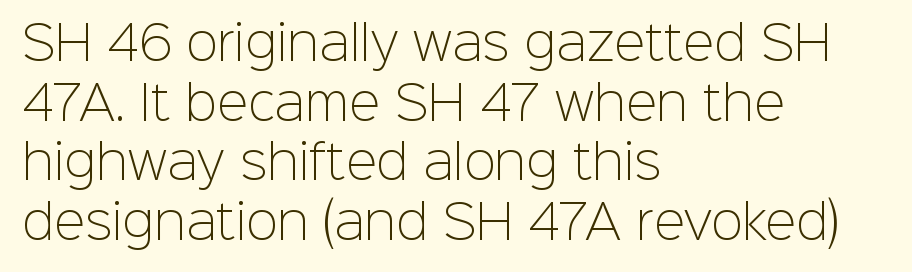
{"serif": "no", "italic": "no", "bold": "no", "weight": "light", "width": "normal", "stroke_contrast": "low", "x_height": "medium", "monospaced": "no", "underline": "no", "align": "left", "line_spacing": "normal", "line_spacing_ratio": 1.27, "letter_spacing": "normal", "letter_spacing_em": 0.0, "glyph_px": 47}
